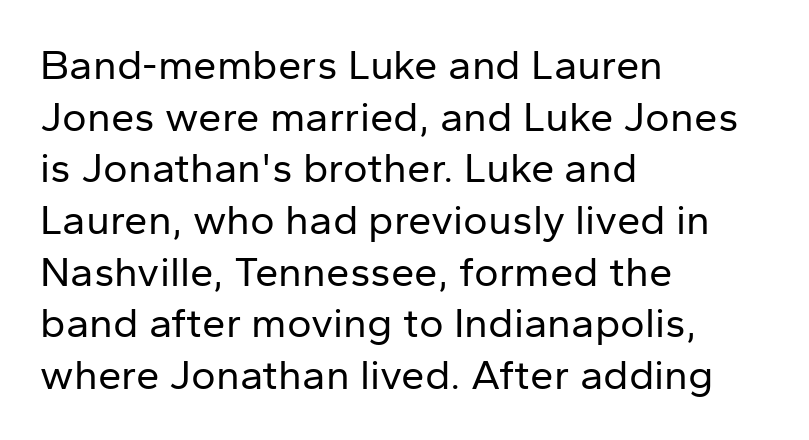
The letterforms sit at book weight or below. Serif or sans? Sans — the stroke terminals are bare. Ascenders rise straight up at ninety degrees. Descender tails drop into unmarked territory. Tracking here is standard; glyphs follow each other at the usual distance.
